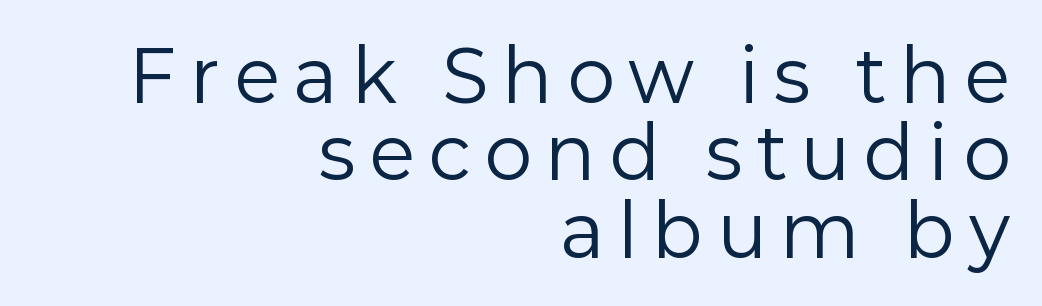
{"serif": "no", "italic": "no", "bold": "no", "weight": "regular", "width": "normal", "stroke_contrast": "low", "x_height": "medium", "monospaced": "no", "underline": "no", "align": "right", "line_spacing": "tight", "line_spacing_ratio": 1.09, "letter_spacing": "wide", "letter_spacing_em": 0.22, "glyph_px": 71}
